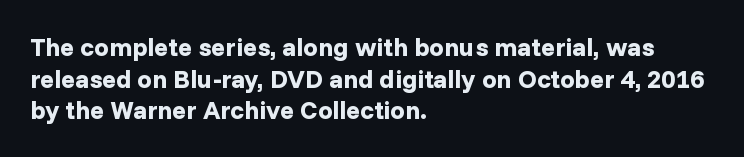
{"italic": "no", "bold": "yes", "underline": "no", "align": "left", "line_spacing_ratio": 1.22, "letter_spacing": "normal", "letter_spacing_em": 0.0, "glyph_px": 26}
